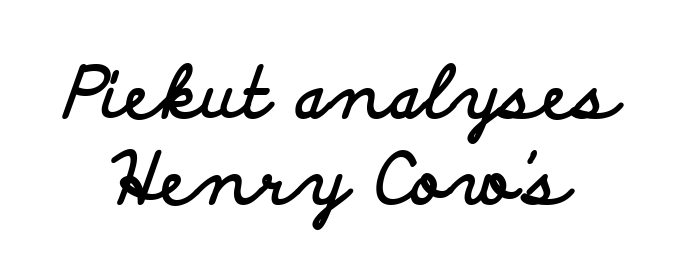
The image shows 70 px bold, wide sans-serif type; set centered, line spacing 1.23x, normal letter spacing, not underlined; low stroke contrast and a small x-height.
